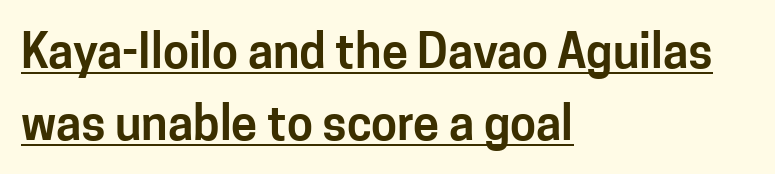
The image shows 47 px sans-serif type, upright; set left-aligned, normal line spacing (1.54x), normal letter spacing, underlined; low stroke contrast and a medium x-height.
